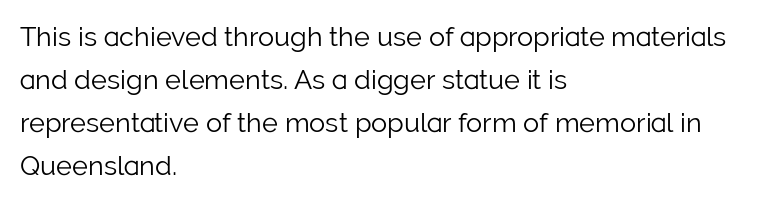
Line beginnings align vertically; line endings do not. Quick note: not italic, upright. No chunkiness to these letters — they're not bold. Default kerning and tracking; the words read as compact shapes.
